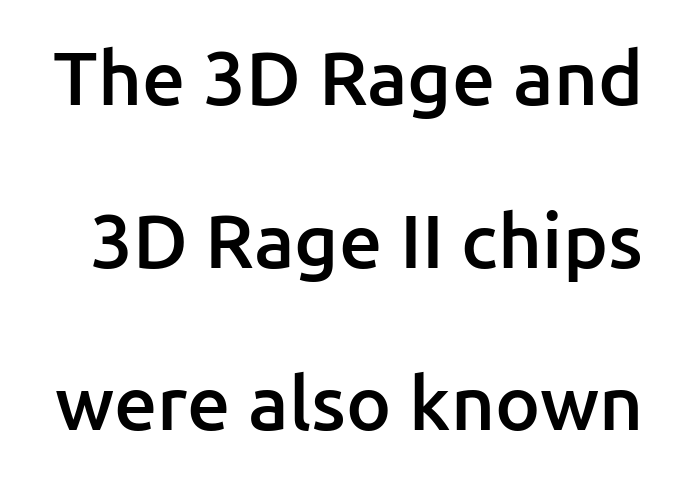
Q: Is the text bold? A: Semi-bold.
Q: Is the text italic (slanted)? A: No, it is upright.
Q: Is the typeface a serif or a sans-serif typeface? A: Sans-serif.
Q: Is the text underlined? A: No.
Q: Is the spacing between letters normal or unusually wide? A: Normal.
Q: Is the spacing between lines tight, normal or loose? A: Loose.
Q: Width (condensed, normal, or wide)? A: Normal.
Q: Stroke contrast? A: Low.
Q: x-height? A: Medium.
Q: Monospaced? A: No.
